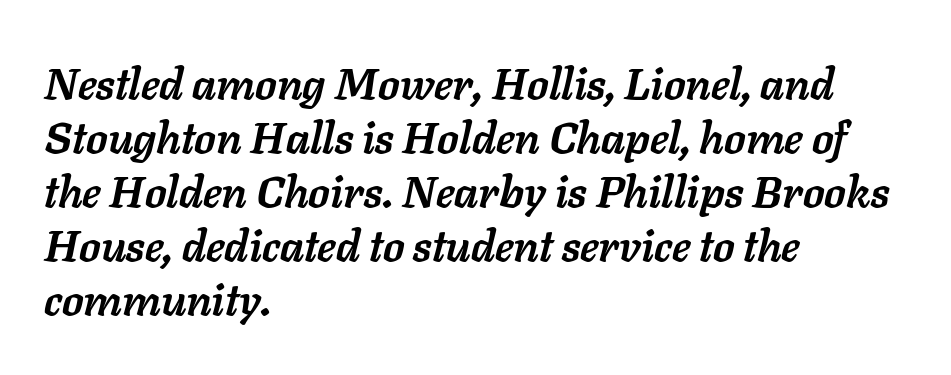
The image shows 44 px semibold type, italic (leaning right); set left-aligned, line spacing 1.23x, normal letter spacing, not underlined; low stroke contrast and a medium x-height.
